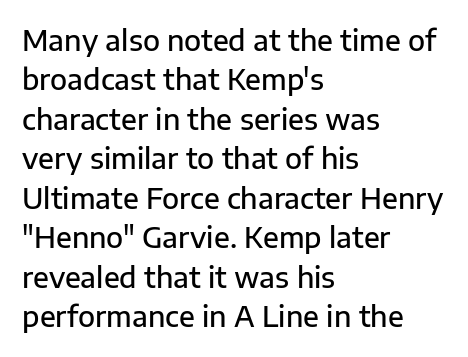
{"serif": "no", "italic": "no", "bold": "semi", "weight": "semibold", "width": "normal", "stroke_contrast": "low", "x_height": "medium", "monospaced": "no", "underline": "no", "align": "left", "line_spacing": "normal", "line_spacing_ratio": 1.41, "letter_spacing": "normal", "letter_spacing_em": 0.0, "glyph_px": 28}
